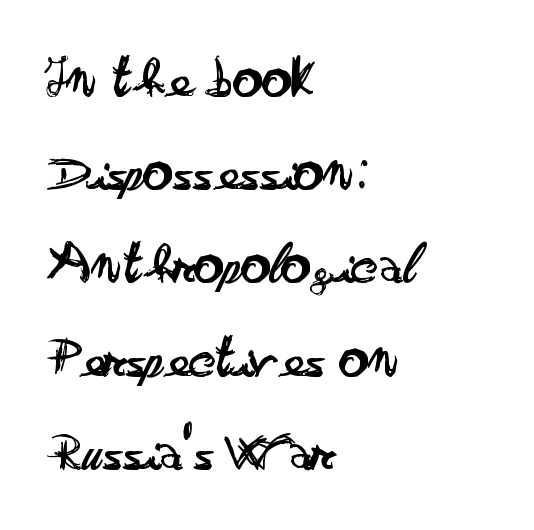
The image shows 59 px regular-weight, wide sans-serif type, upright; set left-aligned, normal line spacing (1.58x), normal letter spacing, not underlined; low stroke contrast and a small x-height.
